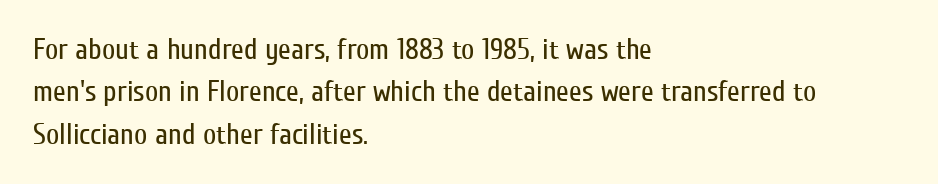
The image shows 29 px regular-weight, condensed sans-serif type, upright; set left-aligned, normal line spacing (1.46x), normal letter spacing, not underlined; low stroke contrast and a medium x-height.
